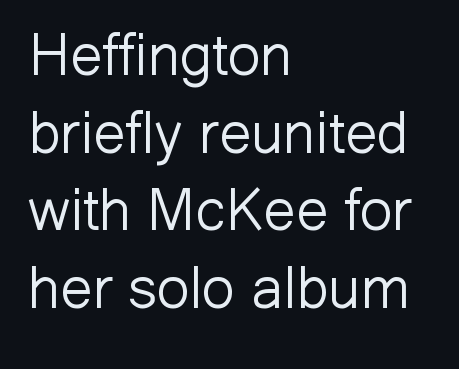
Q: Is the text bold? A: No.
Q: Is the text italic (slanted)? A: No, it is upright.
Q: Is the typeface a serif or a sans-serif typeface? A: Sans-serif.
Q: Is the text underlined? A: No.
Q: How is the paragraph aligned? A: Left-aligned.
Q: Is the spacing between letters normal or unusually wide? A: Normal.
Q: Is the spacing between lines tight, normal or loose? A: Normal.
Q: Width (condensed, normal, or wide)? A: Normal.
Q: Stroke contrast? A: Low.
Q: x-height? A: Medium.
Q: Monospaced? A: No.
